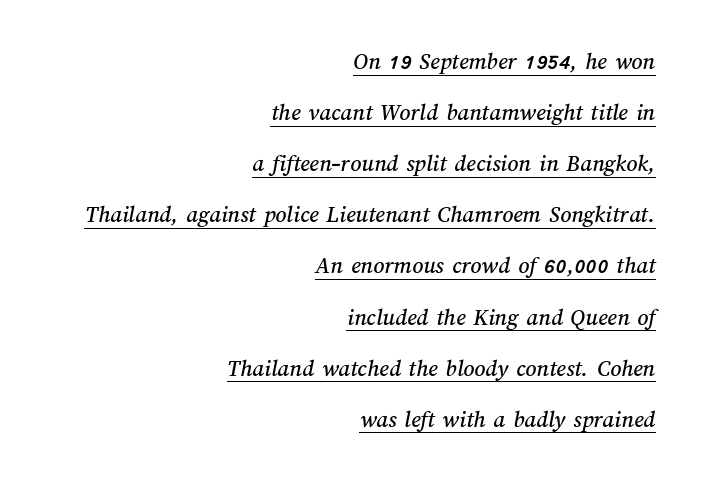
The gaps between neighbouring characters are ordinary and unremarkable. Students, observe the line beneath the letters — that is underlining. Visually the block forms a straight wall on the right and a jagged coastline on the left. You could fit nearly another row in the gap between these rows.
